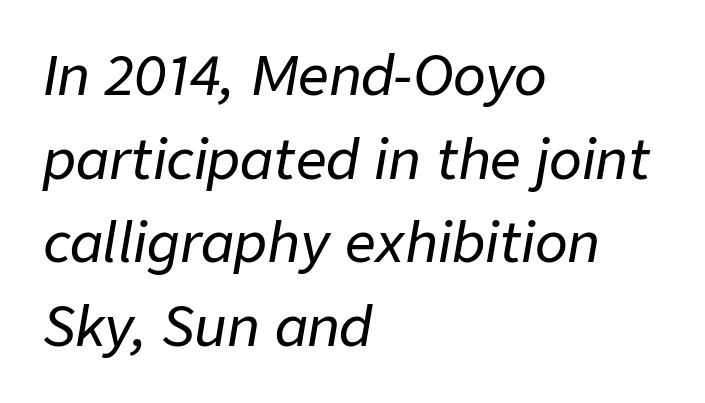
The image shows 54 px text type, italic (leaning right); set left-aligned, normal line spacing (1.55x), normal letter spacing, not underlined; low stroke contrast and a medium x-height.
